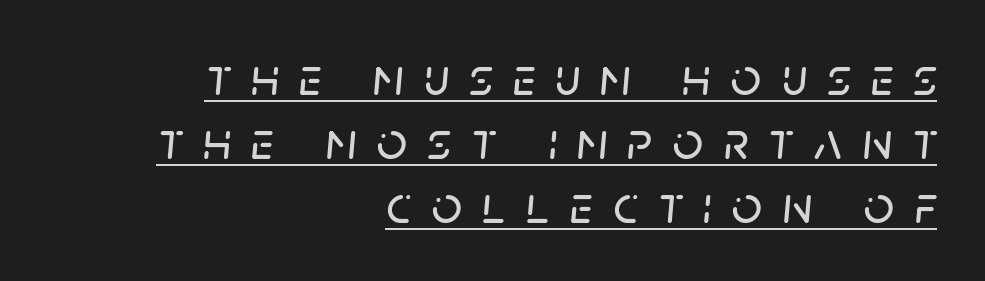
Q: Is the text italic (slanted)? A: Yes, it leans right by about 5 degrees.
Q: Is the text underlined? A: Yes.
Q: How is the paragraph aligned? A: Right-aligned.
Q: Is the spacing between letters normal or unusually wide? A: Unusually wide.
Q: Width (condensed, normal, or wide)? A: Normal.
Q: Stroke contrast? A: Low.
Q: x-height? A: Large.
Q: Monospaced? A: No.
